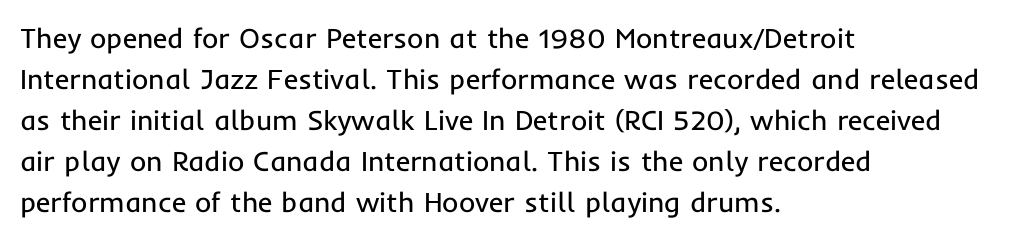
Glance below the letters and you will spot only blank space. These lines are set flush left with a ragged right edge. Upright lettering throughout. Leading matches the norm, producing a regular column.
